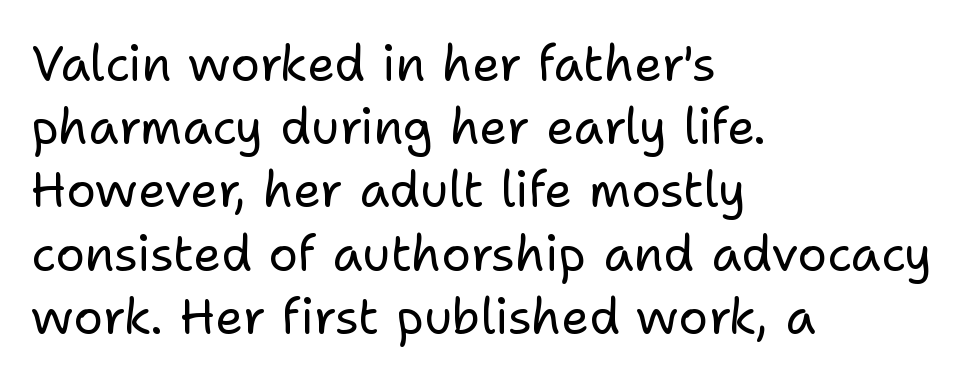
The image shows 49 px regular-weight sans-serif type, upright; set left-aligned, normal line spacing (1.29x), normal letter spacing, not underlined; low stroke contrast and a medium x-height.
